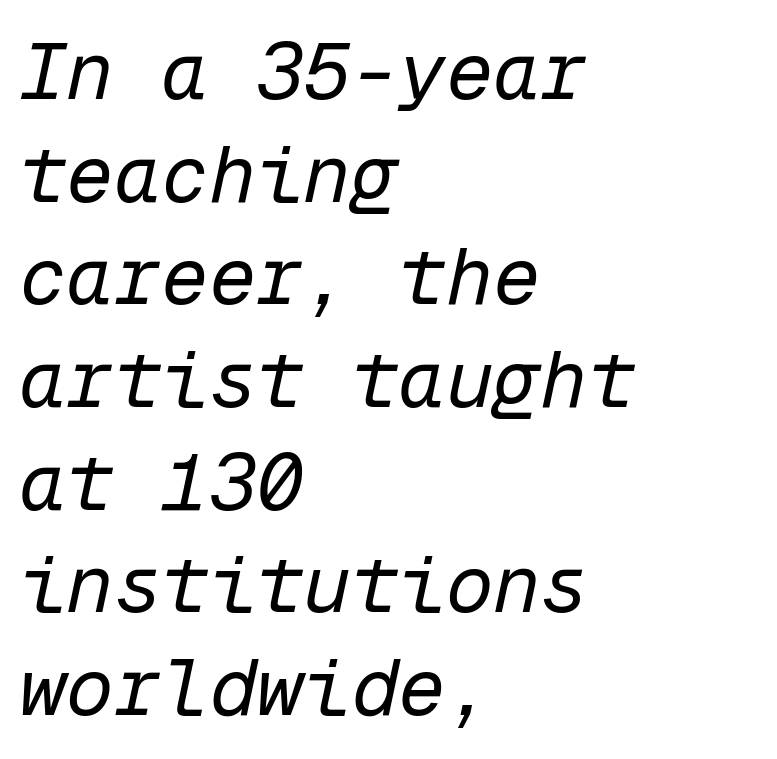
{"italic": "yes", "lean": "right", "slant_degrees": 12, "bold": "no", "weight": "regular", "width": "normal", "stroke_contrast": "low", "x_height": "medium", "monospaced": "yes", "underline": "no", "align": "left", "line_spacing": "normal", "line_spacing_ratio": 1.3, "letter_spacing": "normal", "letter_spacing_em": 0.0, "glyph_px": 79}
